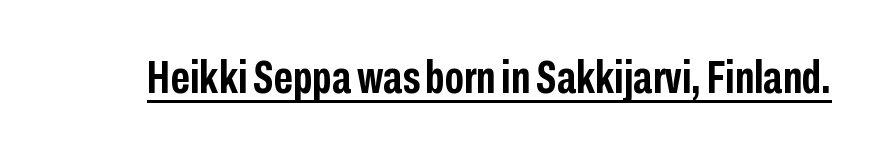
The image shows 47 px semibold, condensed sans-serif type, upright; set normal letter spacing, underlined; low stroke contrast and a medium x-height.
